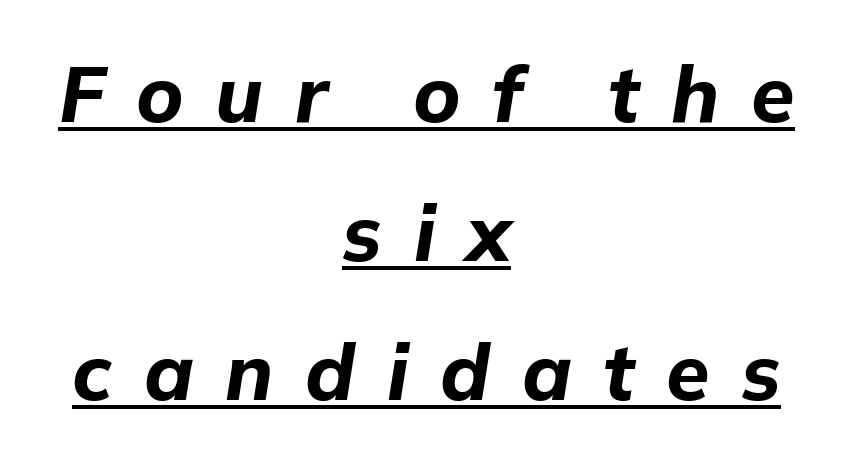
Quick note: italic. You could not count columns in this text — the font is proportionally spaced. Bold? Absolutely — the strokes are thick and heavy. The rendering inserts visible extra space after every character. Is there an underline? Yes — a line sits under the letters.
